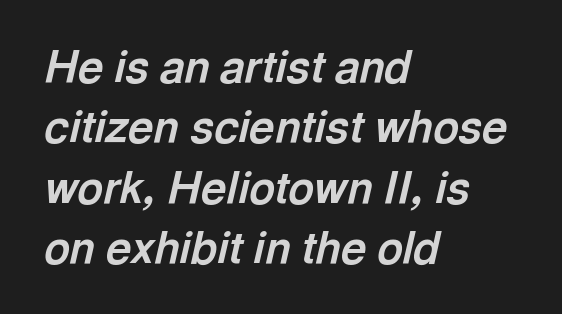
{"italic": "yes", "lean": "right", "slant_degrees": 13, "bold": "yes", "weight": "bold", "width": "normal", "x_height": "medium", "monospaced": "no", "underline": "no", "align": "left", "line_spacing": "normal", "line_spacing_ratio": 1.37, "letter_spacing": "normal", "letter_spacing_em": 0.0, "glyph_px": 44}
